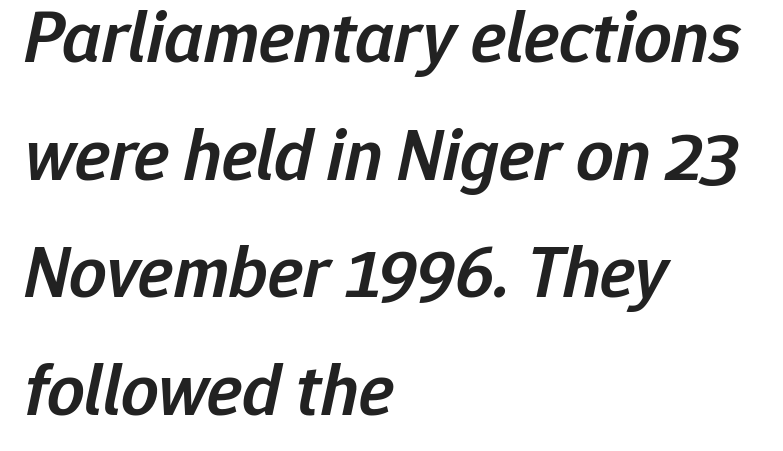
Think of a printed novel: that variable character pitch is what you see here. Default kerning and tracking; the words read as compact shapes. Anything drawn beneath the words? Only blank space. Where is the straight margin? On the left.
